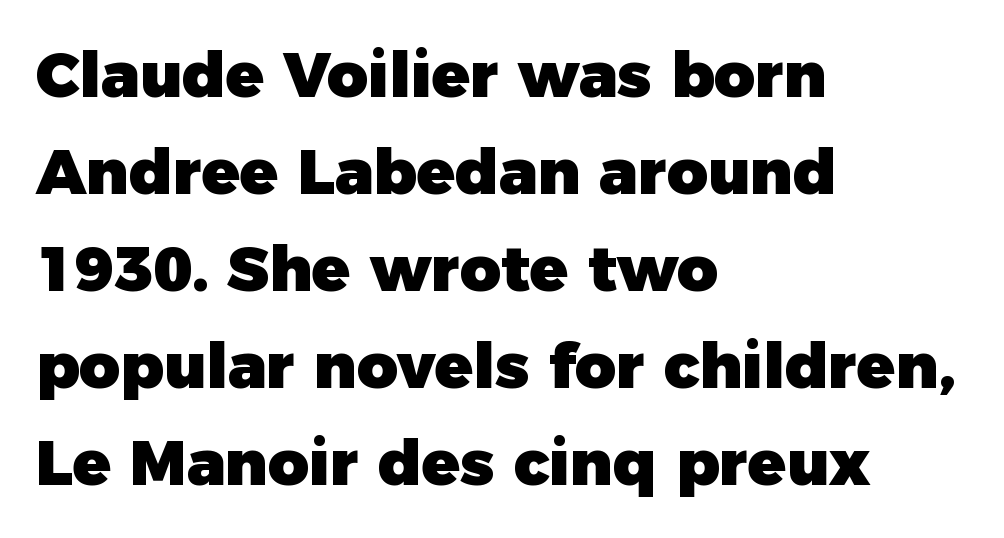
The image shows 63 px heavy sans-serif type, upright; set left-aligned, normal line spacing (1.54x), normal letter spacing, not underlined; low stroke contrast and a medium x-height.
